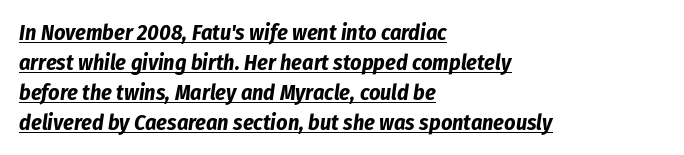
The image shows 22 px bold type, italic (leaning right); set left-aligned, normal line spacing (1.36x), normal letter spacing, underlined.
